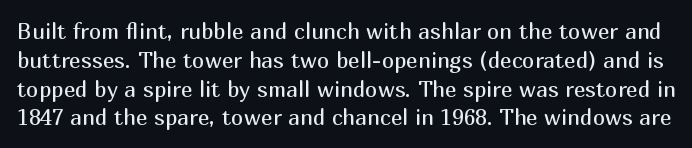
Nobody touched the tracking dial on this one. The face looks like a standard text weight, possibly lighter. Nobody drew a line under any word here. Reading down the column, the eye jumps a familiar distance to each next line. The letters stand upright; this is a roman face.
